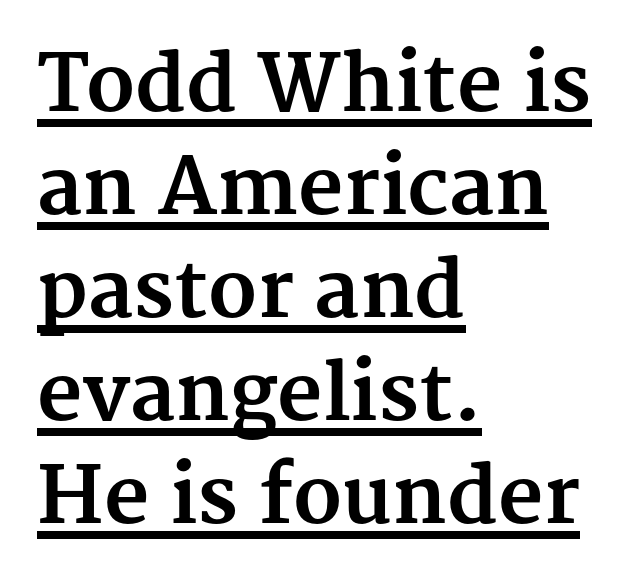
Q: Is the text bold? A: Yes.
Q: Is the text italic (slanted)? A: No, it is upright.
Q: Is the typeface a serif or a sans-serif typeface? A: Serif.
Q: Is the text underlined? A: Yes.
Q: How is the paragraph aligned? A: Left-aligned.
Q: Is the spacing between letters normal or unusually wide? A: Normal.
Q: Is the spacing between lines tight, normal or loose? A: Normal.
Q: Width (condensed, normal, or wide)? A: Normal.
Q: Stroke contrast? A: Medium.
Q: x-height? A: Medium.
Q: Monospaced? A: No.
